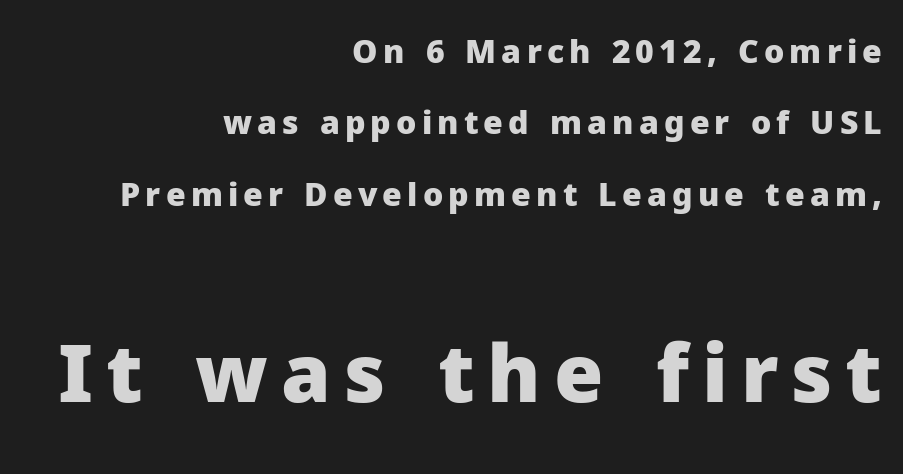
Q: Is the text bold? A: Yes.
Q: Is the text italic (slanted)? A: No, it is upright.
Q: Is the typeface a serif or a sans-serif typeface? A: Sans-serif.
Q: Is the text underlined? A: No.
Q: How is the paragraph aligned? A: Right-aligned.
Q: Is the spacing between lines tight, normal or loose? A: Loose.
Q: Which block of text is set in a larger size, the first (top) or the second (bottom)? A: The second (bottom) one.
Q: Width (condensed, normal, or wide)? A: Normal.
Q: Stroke contrast? A: Low.
Q: x-height? A: Medium.
Q: Monospaced? A: No.
